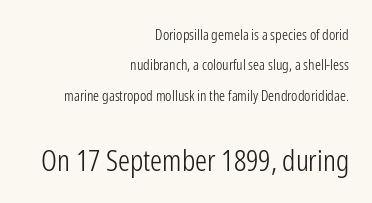
{"serif": "no", "italic": "no", "bold": "no", "weight": "light", "width": "condensed", "stroke_contrast": "low", "x_height": "medium", "monospaced": "no", "underline": "no", "align": "right", "line_spacing": "loose", "line_spacing_ratio": 2.02, "letter_spacing": "normal", "letter_spacing_em": 0.0, "larger_block": "second", "size_ratio": 2.0, "glyph_px": 30}
